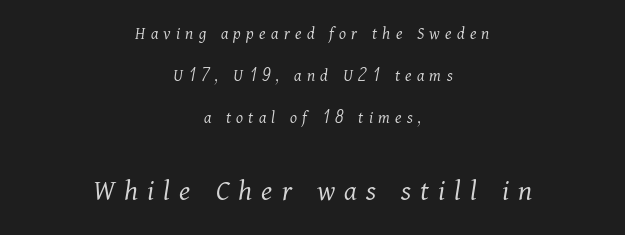
The image shows 31 px light serif type, italic (leaning right); set centered, loose line spacing (2.32x), unusually wide letter spacing (+0.29 em), not underlined; the second (bottom) block is 1.72x larger; medium stroke contrast and a medium x-height.
